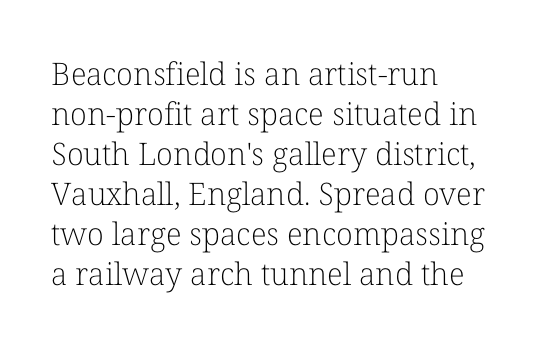
The image shows 31 px light serif type, upright; set left-aligned, normal line spacing (1.29x), normal letter spacing, not underlined; low stroke contrast and a medium x-height.
